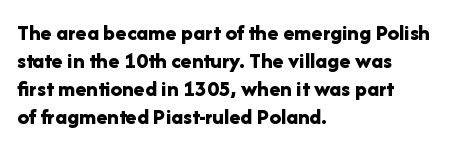
Q: Is the text bold? A: Yes.
Q: Is the text italic (slanted)? A: No, it is upright.
Q: Is the text underlined? A: No.
Q: How is the paragraph aligned? A: Left-aligned.
Q: Is the spacing between letters normal or unusually wide? A: Normal.
